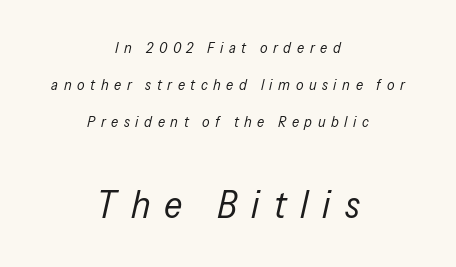
Do the characters align in a grid? No, the font is proportional. Compare the two chunks: the lower has the greater cap height. Words appear elongated and porous because spacing is wide. The compositor balanced each line on the midline. The typography opts for an oblique posture over an upright one.
